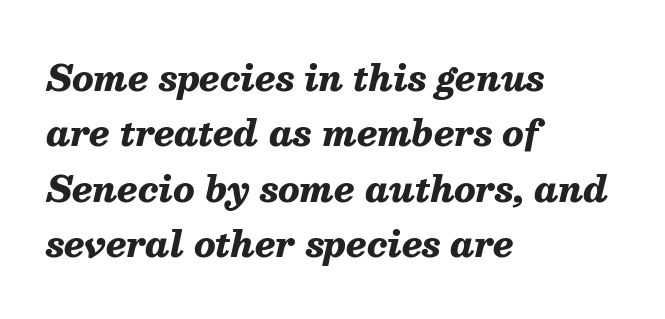
These lines stack with their left ends in a neat column. The typography opts for an oblique posture over an upright one. The strip under each line holds only bare page. Notice how thick the strokes are: this is what a full bold looks like. The leading is moderate, giving the passage an even texture.
